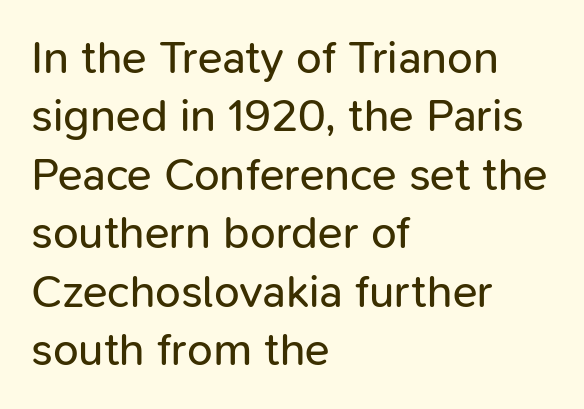
Here the glyphs are tracked normally, forming tight word shapes. Whoever set this chose a conventional vertical rhythm. Note the varied advance widths — an 'i' is clearly narrower than an 'm'. The passage shown is not bold in any degree. The setting favours the left margin, as ordinary paragraphs usually do.
